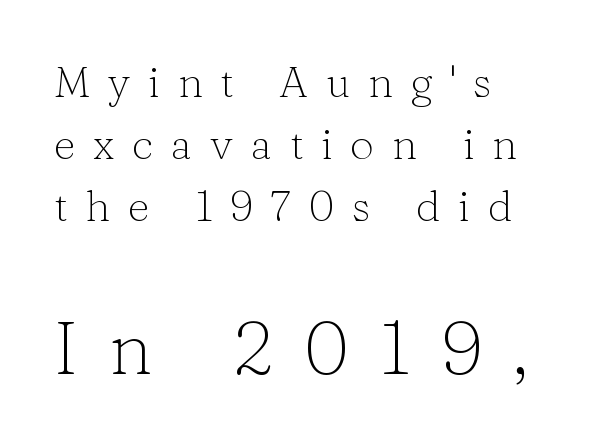
The image shows 75 px light serif type, upright; set left-aligned, normal line spacing (1.44x), unusually wide letter spacing (+0.41 em), not underlined; the second (bottom) block is 1.74x larger; low stroke contrast and a medium x-height.
